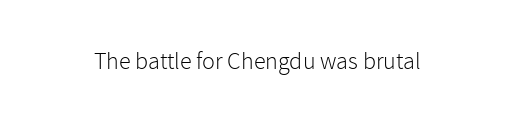
Only glyphs here, with clear space below each row. Notice how the stems are strictly vertical — no italics here. Between one letter and the next there's only the usual sliver of space. Is this a heavy cut? Hardly; it is regular or lighter.
